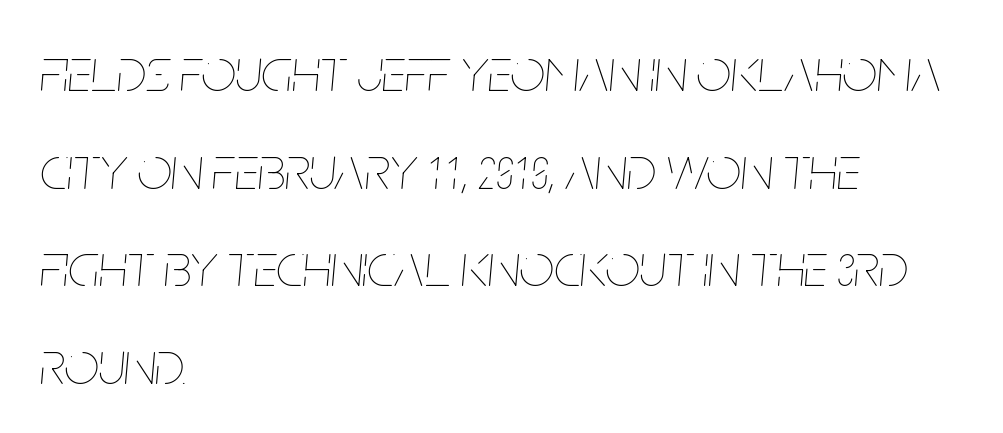
Q: Is the text bold? A: No.
Q: Is the text italic (slanted)? A: Yes, it leans right by about 5 degrees.
Q: Is the text underlined? A: No.
Q: How is the paragraph aligned? A: Left-aligned.
Q: Is the spacing between letters normal or unusually wide? A: Normal.
Q: Is the spacing between lines tight, normal or loose? A: Normal.
Q: Width (condensed, normal, or wide)? A: Condensed.
Q: Stroke contrast? A: Low.
Q: x-height? A: Large.
Q: Monospaced? A: No.
